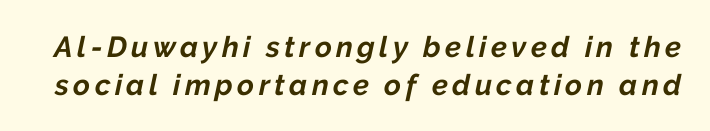
The image shows 29 px bold type, italic (leaning right); set normal line spacing (1.3x), not underlined; low stroke contrast and a medium x-height.
